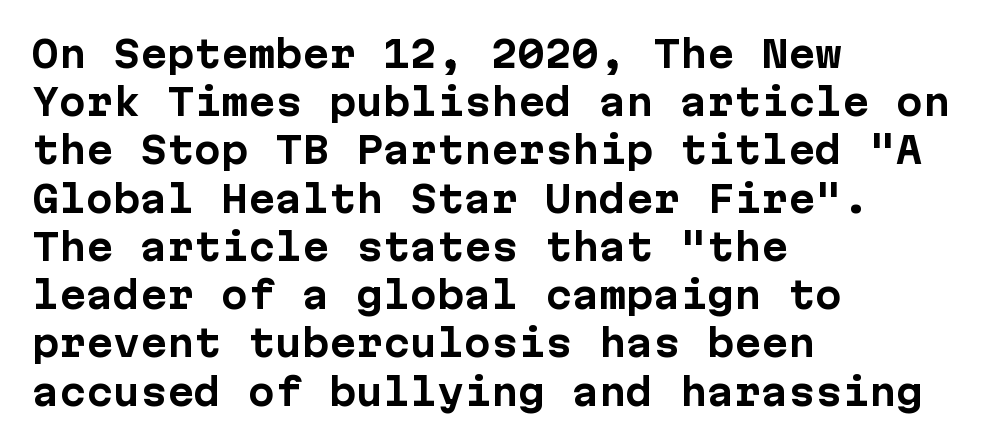
This block has exactly the height ordinary leading produces. Descender tails drop into unmarked territory. The type sits square on the baseline with zero lean. This sample uses a sans-serif face. These lines are set flush left with a ragged right edge.
